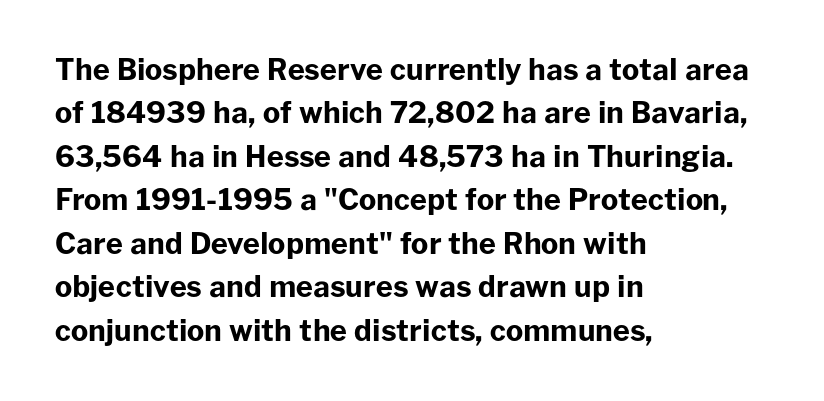
Q: Is the text bold? A: Yes.
Q: Is the text italic (slanted)? A: No, it is upright.
Q: Is the typeface a serif or a sans-serif typeface? A: Sans-serif.
Q: Is the text underlined? A: No.
Q: How is the paragraph aligned? A: Left-aligned.
Q: Is the spacing between letters normal or unusually wide? A: Normal.
Q: Is the spacing between lines tight, normal or loose? A: Normal.
Q: Width (condensed, normal, or wide)? A: Normal.
Q: Stroke contrast? A: Low.
Q: x-height? A: Medium.
Q: Monospaced? A: No.
